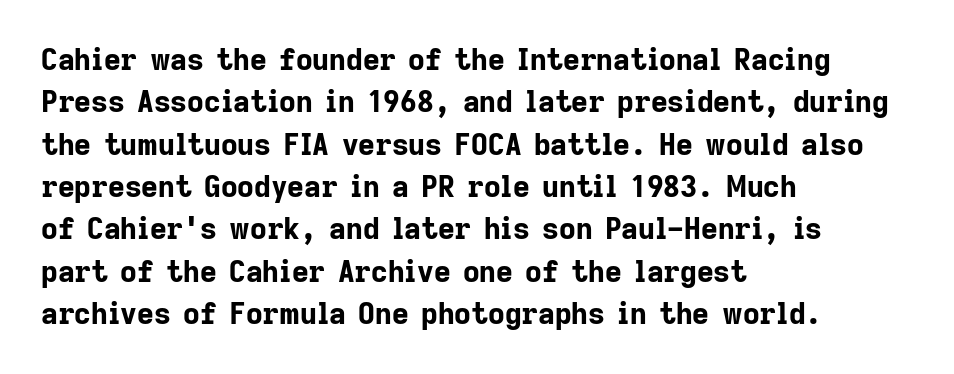
{"serif": "no", "italic": "no", "bold": "yes", "weight": "bold", "width": "normal", "stroke_contrast": "low", "x_height": "medium", "monospaced": "no", "underline": "no", "align": "left", "line_spacing": "normal", "line_spacing_ratio": 1.46, "letter_spacing": "normal", "letter_spacing_em": 0.0, "glyph_px": 29}
